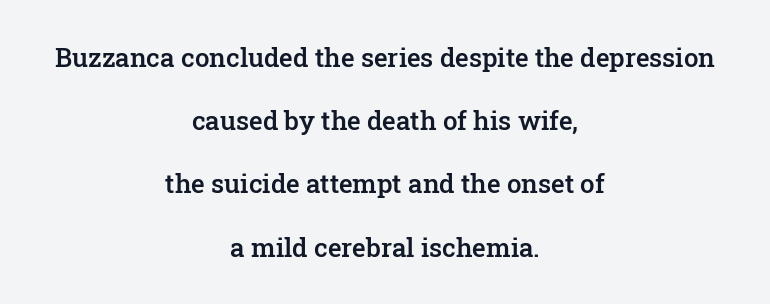
{"italic": "no", "bold": "semi", "underline": "no", "align": "center", "line_spacing": "loose", "line_spacing_ratio": 2.43, "letter_spacing": "normal", "letter_spacing_em": 0.0, "glyph_px": 26}
